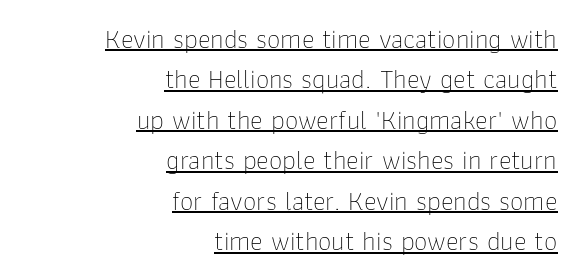
{"italic": "no", "bold": "no", "underline": "yes", "align": "right", "line_spacing": "normal", "line_spacing_ratio": 1.5, "letter_spacing": "normal", "letter_spacing_em": 0.0, "glyph_px": 27}
